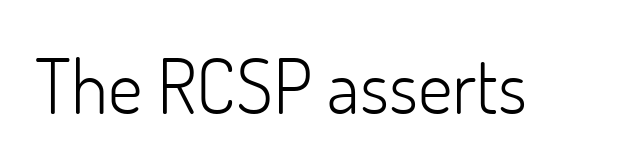
{"serif": "no", "italic": "no", "bold": "no", "weight": "light", "width": "normal", "stroke_contrast": "low", "x_height": "small", "monospaced": "no", "underline": "no", "letter_spacing": "normal", "letter_spacing_em": 0.0, "glyph_px": 76}
